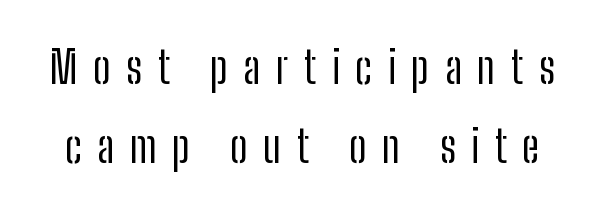
{"serif": "no", "italic": "no", "bold": "no", "weight": "regular", "width": "condensed", "stroke_contrast": "low", "x_height": "medium", "monospaced": "no", "underline": "no", "line_spacing_ratio": 1.79, "letter_spacing": "wide", "letter_spacing_em": 0.35, "glyph_px": 44}
